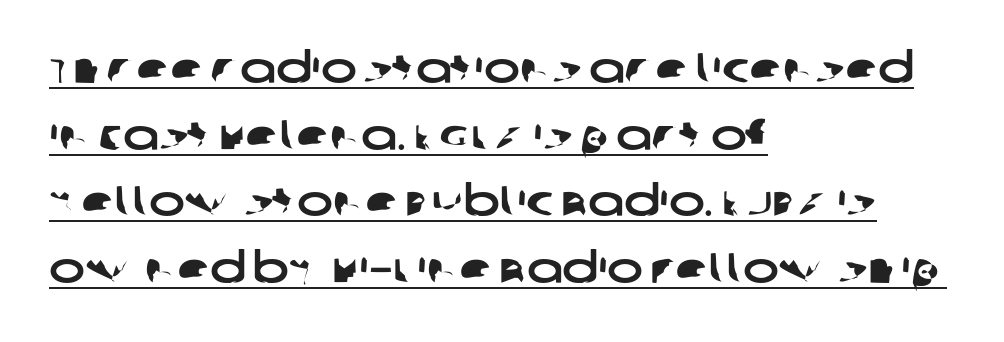
Q: Is the typeface a serif or a sans-serif typeface? A: Sans-serif.
Q: Is the text underlined? A: Yes.
Q: How is the paragraph aligned? A: Left-aligned.
Q: Is the spacing between letters normal or unusually wide? A: Normal.
Q: Is the spacing between lines tight, normal or loose? A: Normal.
Q: Width (condensed, normal, or wide)? A: Wide.
Q: Stroke contrast? A: Low.
Q: x-height? A: Large.
Q: Monospaced? A: No.
